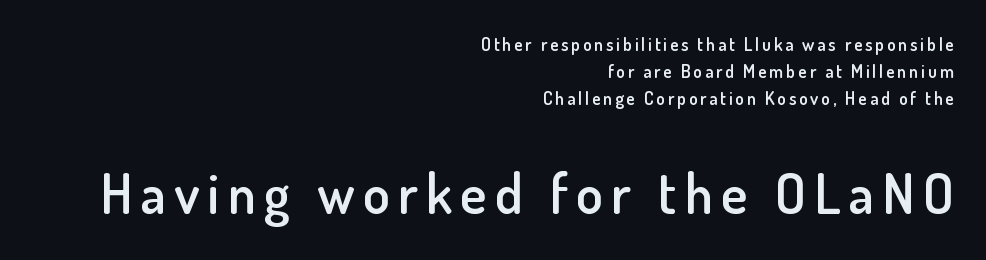
The image shows 55 px semibold sans-serif type, upright; set right-aligned, normal line spacing (1.5x), not underlined; the second (bottom) block is 3.06x larger; low stroke contrast and a small x-height.
